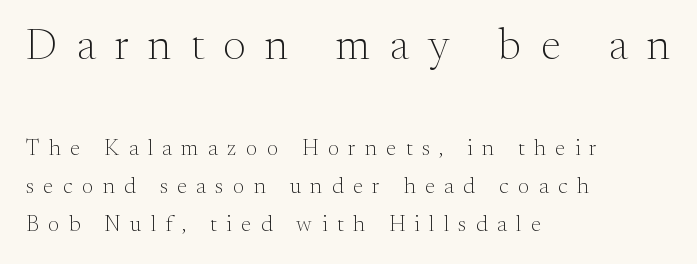
Q: Is the text bold? A: No.
Q: Is the text italic (slanted)? A: No, it is upright.
Q: Is the typeface a serif or a sans-serif typeface? A: Serif.
Q: Is the text underlined? A: No.
Q: How is the paragraph aligned? A: Left-aligned.
Q: Is the spacing between letters normal or unusually wide? A: Unusually wide.
Q: Which block of text is set in a larger size, the first (top) or the second (bottom)? A: The first (top) one.
Q: Width (condensed, normal, or wide)? A: Normal.
Q: Stroke contrast? A: Medium.
Q: x-height? A: Small.
Q: Monospaced? A: No.
